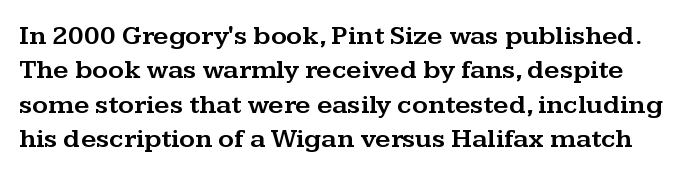
Q: Is the text italic (slanted)? A: No, it is upright.
Q: Is the text underlined? A: No.
Q: Is the spacing between letters normal or unusually wide? A: Normal.
Q: Is the spacing between lines tight, normal or loose? A: Normal.
